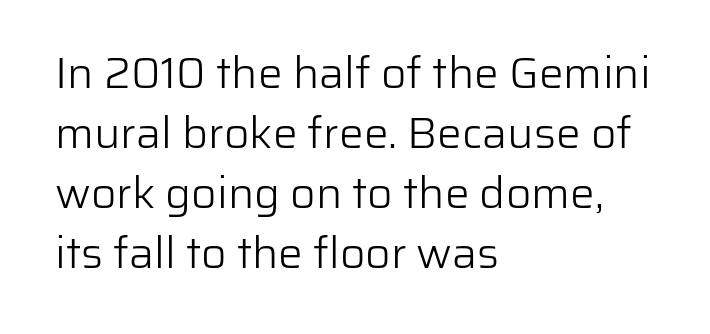
Q: Is the text bold? A: No.
Q: Is the text italic (slanted)? A: No, it is upright.
Q: Is the typeface a serif or a sans-serif typeface? A: Sans-serif.
Q: Is the text underlined? A: No.
Q: How is the paragraph aligned? A: Left-aligned.
Q: Is the spacing between letters normal or unusually wide? A: Normal.
Q: Is the spacing between lines tight, normal or loose? A: Normal.
Q: Width (condensed, normal, or wide)? A: Normal.
Q: Stroke contrast? A: Low.
Q: x-height? A: Medium.
Q: Monospaced? A: No.
